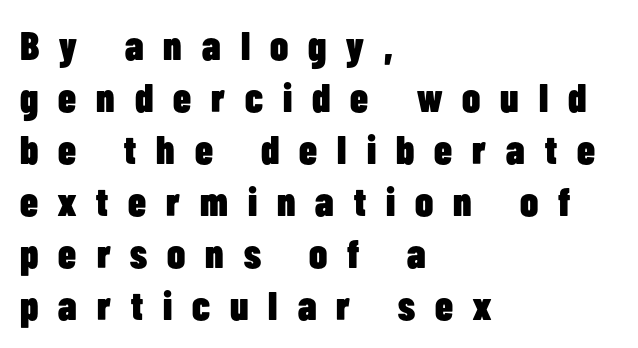
The image shows 40 px heavy, condensed sans-serif type, upright; set left-aligned, normal line spacing (1.3x), unusually wide letter spacing (+0.5 em), not underlined; low stroke contrast and a medium x-height.
